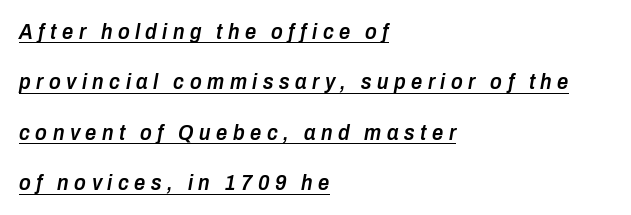
{"italic": "yes", "lean": "right", "slant_degrees": 10, "bold": "semi", "underline": "yes", "align": "left", "line_spacing": "loose", "line_spacing_ratio": 2.29, "letter_spacing": "wide", "letter_spacing_em": 0.25, "glyph_px": 22}
